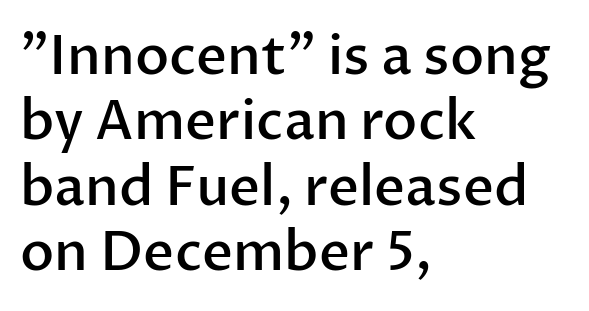
Q: Is the text bold? A: Semi-bold.
Q: Is the text italic (slanted)? A: No, it is upright.
Q: Is the typeface a serif or a sans-serif typeface? A: Sans-serif.
Q: Is the text underlined? A: No.
Q: How is the paragraph aligned? A: Left-aligned.
Q: Is the spacing between letters normal or unusually wide? A: Normal.
Q: Width (condensed, normal, or wide)? A: Normal.
Q: Stroke contrast? A: Low.
Q: x-height? A: Medium.
Q: Monospaced? A: No.
